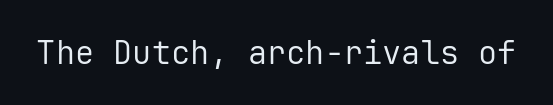
The image shows 32 px regular-weight sans-serif type, upright, monospaced; set normal letter spacing, not underlined; low stroke contrast and a medium x-height.
